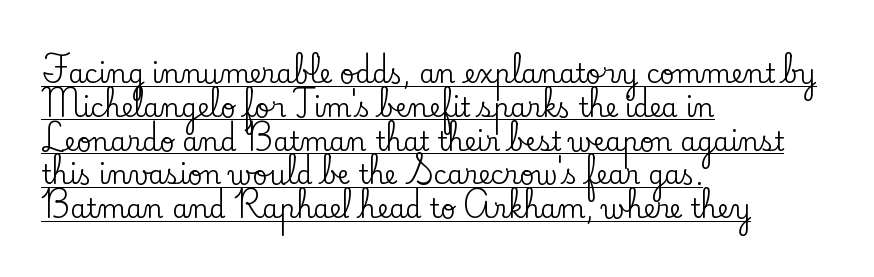
{"italic": "no", "underline": "yes", "align": "left", "line_spacing": "normal", "line_spacing_ratio": 1.3, "letter_spacing": "normal", "letter_spacing_em": 0.0, "glyph_px": 26}
